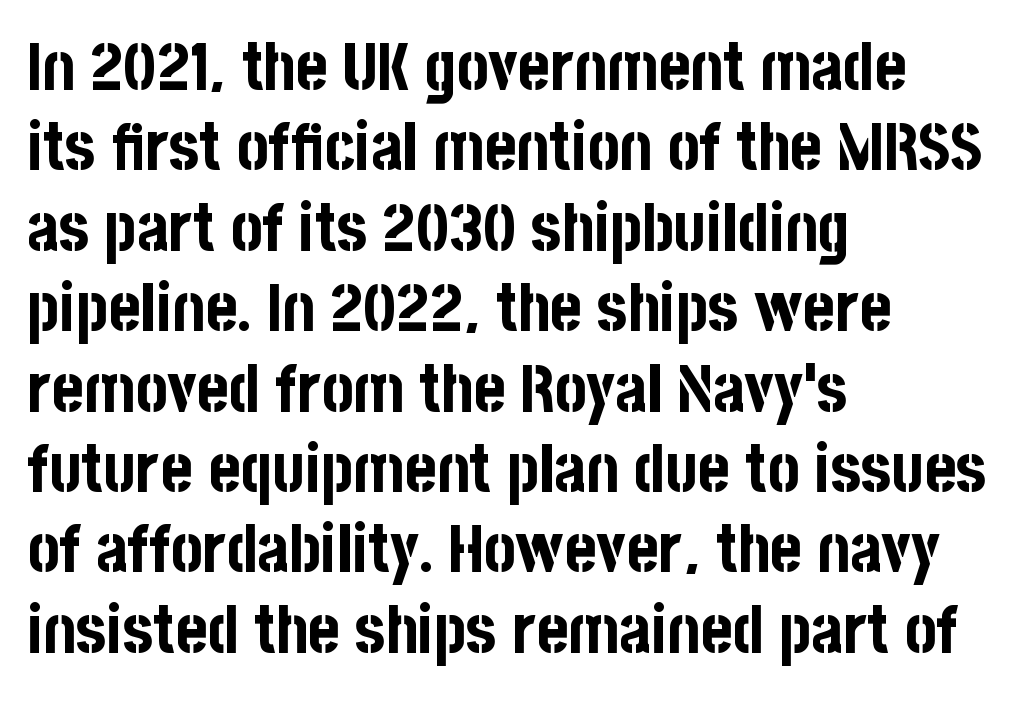
The image shows 67 px bold, condensed sans-serif type, upright; set left-aligned, line spacing 1.2x, normal letter spacing, not underlined; low stroke contrast and a large x-height.
